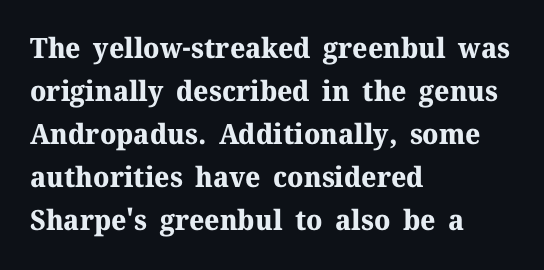
The image shows 28 px bold serif type, upright; set left-aligned, normal line spacing (1.54x), normal letter spacing, not underlined; medium stroke contrast and a medium x-height.
